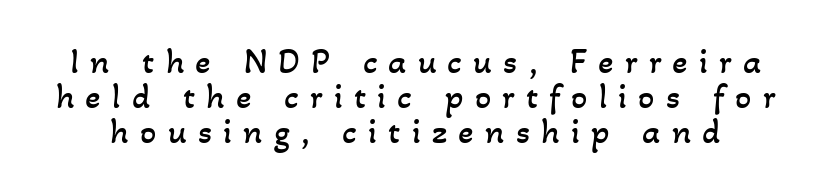
{"bold": "no", "weight": "regular", "width": "normal", "stroke_contrast": "low", "x_height": "small", "monospaced": "no", "underline": "no", "line_spacing": "tight", "line_spacing_ratio": 0.97, "letter_spacing": "wide", "letter_spacing_em": 0.31, "glyph_px": 36}
